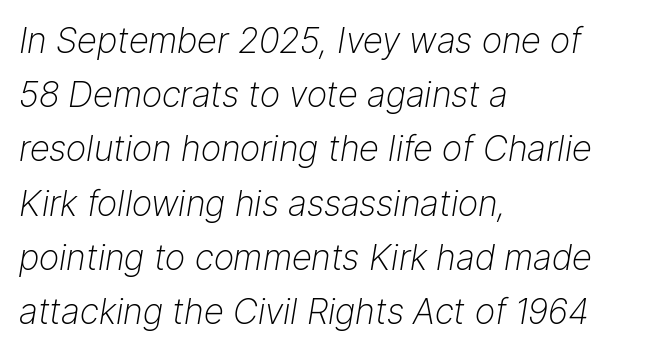
{"italic": "yes", "lean": "right", "slant_degrees": 9, "bold": "no", "weight": "light", "width": "normal", "stroke_contrast": "low", "x_height": "medium", "monospaced": "no", "underline": "no", "align": "left", "line_spacing": "normal", "line_spacing_ratio": 1.55, "letter_spacing": "normal", "letter_spacing_em": 0.0, "glyph_px": 35}
